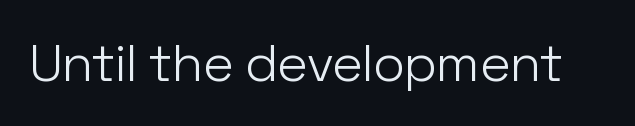
A bare baseline throughout the passage. No heavy texture on the line: the type isn't bold. The axis of the letterforms is exactly vertical. Is this a sans? Yes — the strokes have no serifs.
